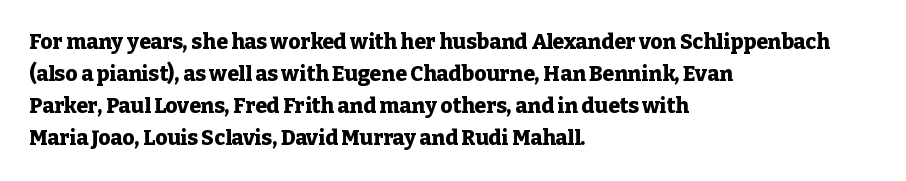
Q: Is the text bold? A: Yes.
Q: Is the text italic (slanted)? A: No, it is upright.
Q: Is the text underlined? A: No.
Q: How is the paragraph aligned? A: Left-aligned.
Q: Is the spacing between letters normal or unusually wide? A: Normal.
Q: Is the spacing between lines tight, normal or loose? A: Normal.
